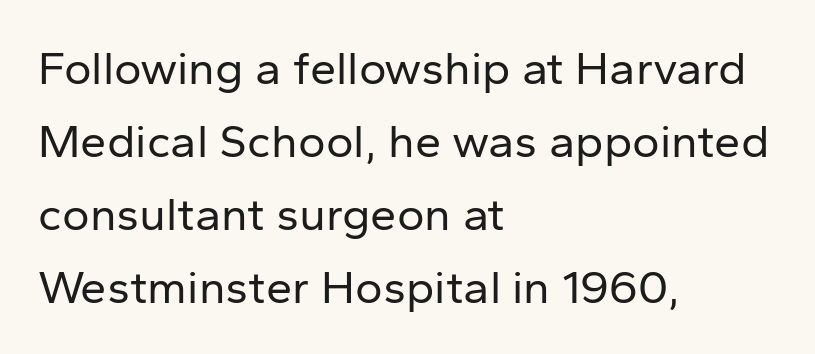
Only glyphs here, with clear space below each row. Weight class: somewhere from thin through regular. Do the characters align in a grid? No, the font is proportional. A typesetter would label this face a sans. How would I describe the line gaps? Plain and ordinary. In terms of letterspacing, this is plain default setting.
